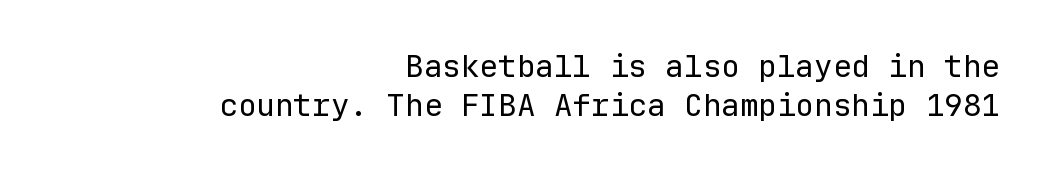
{"serif": "no", "italic": "no", "bold": "no", "weight": "regular", "width": "normal", "stroke_contrast": "low", "x_height": "medium", "monospaced": "yes", "underline": "no", "align": "right", "line_spacing": "normal", "line_spacing_ratio": 1.27, "letter_spacing": "normal", "letter_spacing_em": 0.0, "glyph_px": 31}
